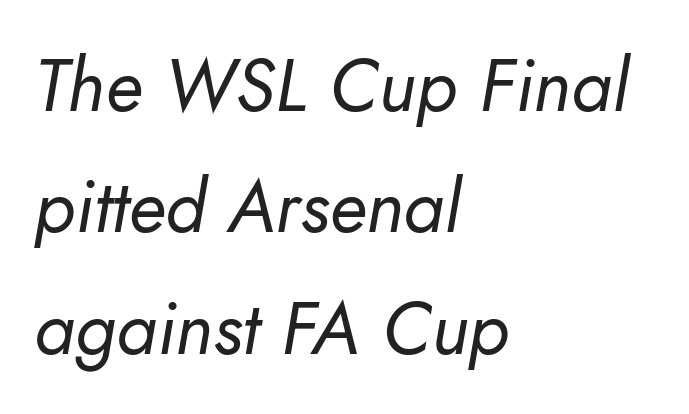
The image shows 74 px regular-weight type, italic (leaning right); set left-aligned, normal line spacing (1.64x), normal letter spacing, not underlined; low stroke contrast and a small x-height.
